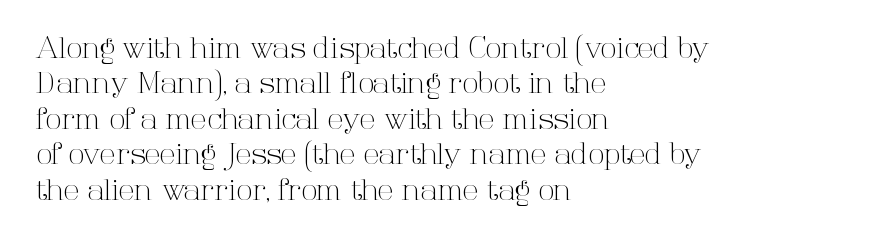
{"serif": "yes", "italic": "no", "bold": "no", "weight": "light", "width": "normal", "stroke_contrast": "high", "x_height": "medium", "monospaced": "no", "underline": "no", "align": "left", "line_spacing_ratio": 1.22, "letter_spacing": "normal", "letter_spacing_em": 0.0, "glyph_px": 29}
